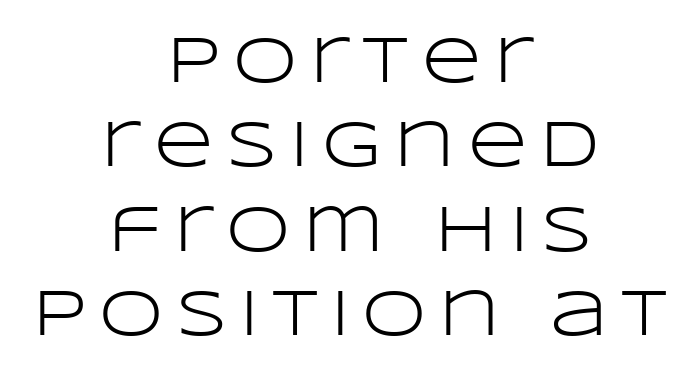
The designer went with a sans here, leaving each stem footless. If you measured baseline to baseline, you'd find a middling distance. Visually the block forms a symmetrical silhouette, jagged on both flanks. Do the characters align in a grid? No, the font is proportional. There is plenty of visible air inserted between adjacent glyphs. Unbolded letterforms with no extra heft.
